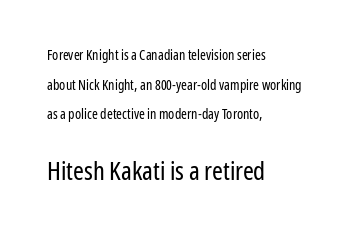
The image shows 26 px text type, upright; set left-aligned, loose line spacing (2.11x), normal letter spacing, not underlined; the second (bottom) block is 1.86x larger.
